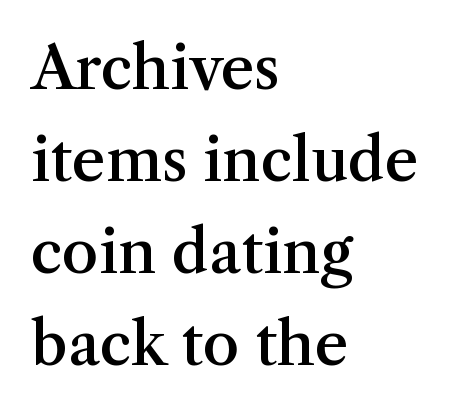
Students, note that the glyphs here touch the page at normal intervals. Rows of type keep a routine distance in the vertical direction. This is moderately heavy type, rendered in semibold. The text block is weighted toward the left margin, trailing off unevenly rightward.
